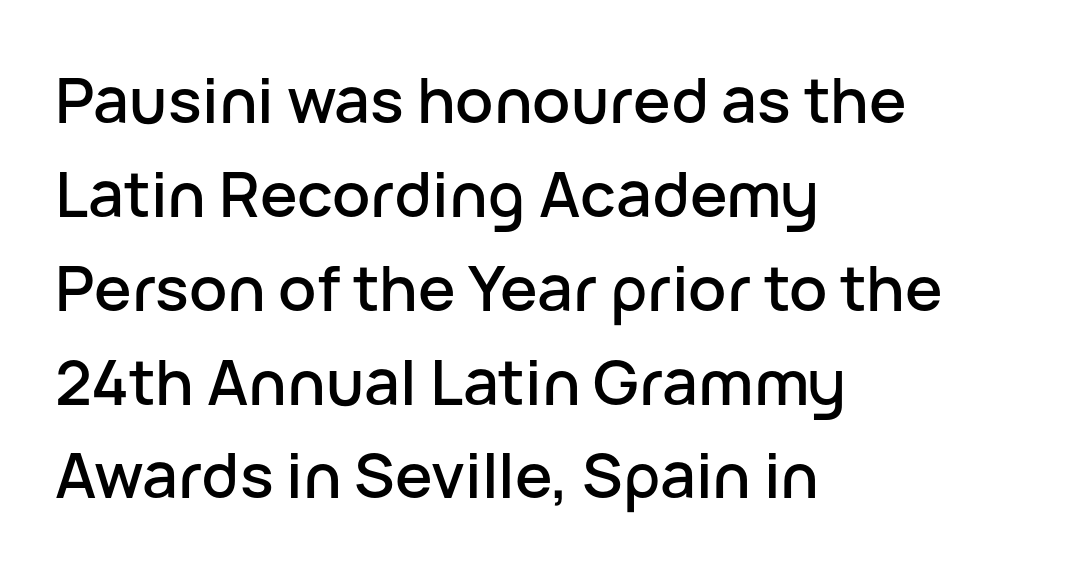
Q: Is the text italic (slanted)? A: No, it is upright.
Q: Is the typeface a serif or a sans-serif typeface? A: Sans-serif.
Q: Is the text underlined? A: No.
Q: How is the paragraph aligned? A: Left-aligned.
Q: Is the spacing between letters normal or unusually wide? A: Normal.
Q: Is the spacing between lines tight, normal or loose? A: Normal.
Q: Width (condensed, normal, or wide)? A: Normal.
Q: Stroke contrast? A: Low.
Q: x-height? A: Medium.
Q: Monospaced? A: No.
